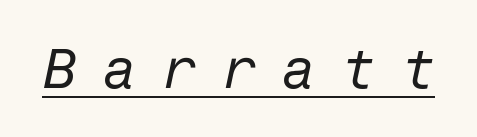
The image shows 55 px regular-weight type, italic (leaning right); set unusually wide letter spacing (+0.47 em), underlined; low stroke contrast and a medium x-height.
